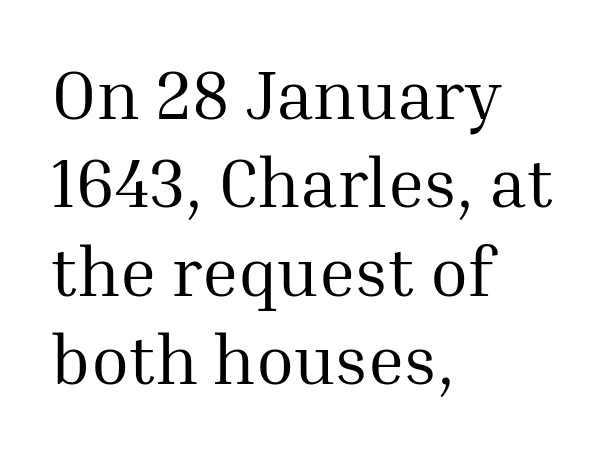
Varying glyph widths throughout — classic text-font behaviour. Vertical stems look standard width or narrower in stroke. Italic? Not at all — the glyphs are vertical. Leftover space on each line is placed entirely after the last word. Honestly, the row spacing looks completely unremarkable. This rendering features lettering with no underline.
